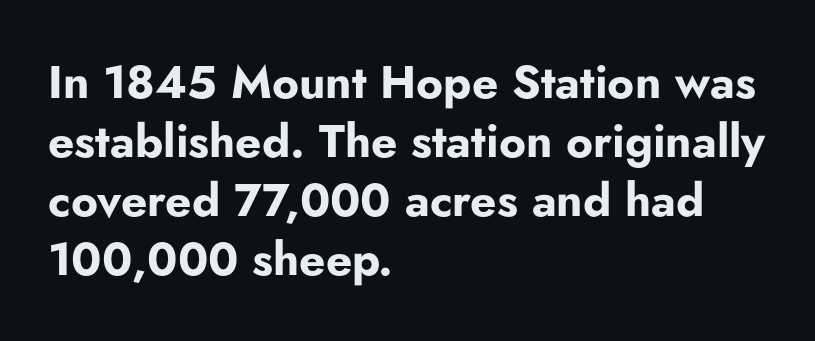
{"serif": "no", "italic": "no", "bold": "yes", "weight": "bold", "width": "normal", "stroke_contrast": "low", "x_height": "small", "monospaced": "no", "underline": "no", "align": "left", "line_spacing": "normal", "line_spacing_ratio": 1.28, "letter_spacing": "normal", "letter_spacing_em": 0.0, "glyph_px": 46}
